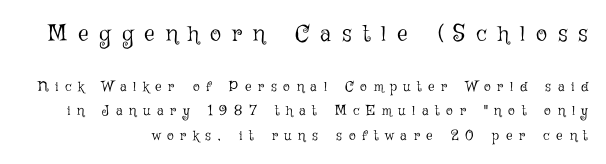
{"italic": "no", "bold": "no", "underline": "no", "line_spacing_ratio": 1.75, "letter_spacing": "wide", "letter_spacing_em": 0.48, "larger_block": "first", "size_ratio": 1.64, "glyph_px": 23}
